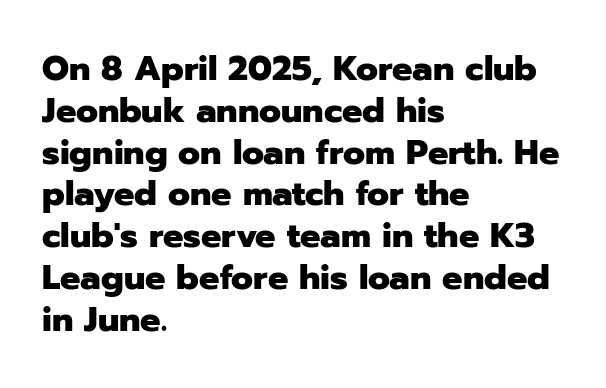
Does the copy run flush right? No — it runs flush left. Pretty heavy lettering here — definitely bold. Note: no serifs on the glyphs. Every stem runs plumb, perpendicular to the baseline. The rendering uses natural spacing where letterforms have individual widths.
